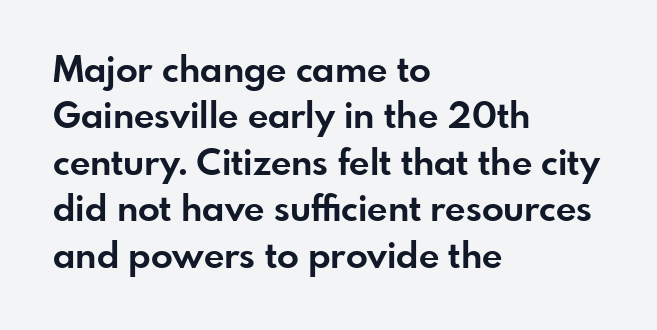
In terms of weight, the rendering is a true, heavy bold. Does the copy run flush right? No — it runs flush left. The passage shown is typed in a proportional face where columns would drift. Check under the words: just untouched page.
